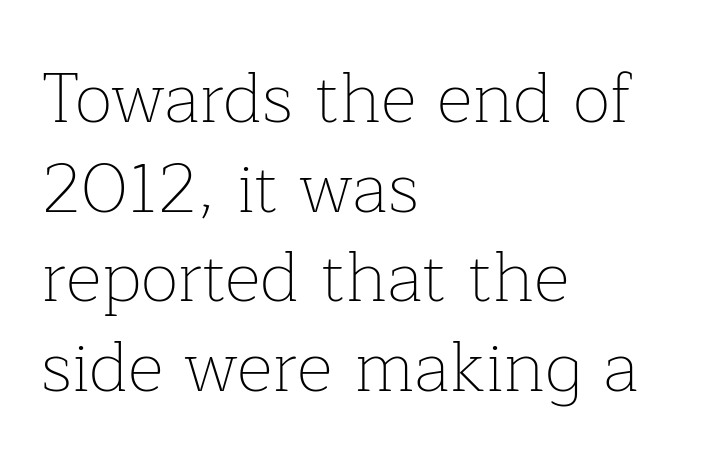
{"serif": "yes", "italic": "no", "bold": "no", "weight": "thin", "width": "normal", "stroke_contrast": "low", "x_height": "medium", "monospaced": "no", "underline": "no", "align": "left", "line_spacing": "normal", "line_spacing_ratio": 1.28, "letter_spacing": "normal", "letter_spacing_em": 0.0, "glyph_px": 70}
